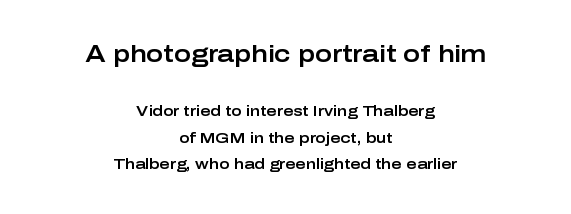
{"italic": "no", "underline": "no", "align": "center", "line_spacing": "loose", "line_spacing_ratio": 1.9, "letter_spacing": "normal", "letter_spacing_em": 0.0, "larger_block": "first", "size_ratio": 1.64, "glyph_px": 23}
